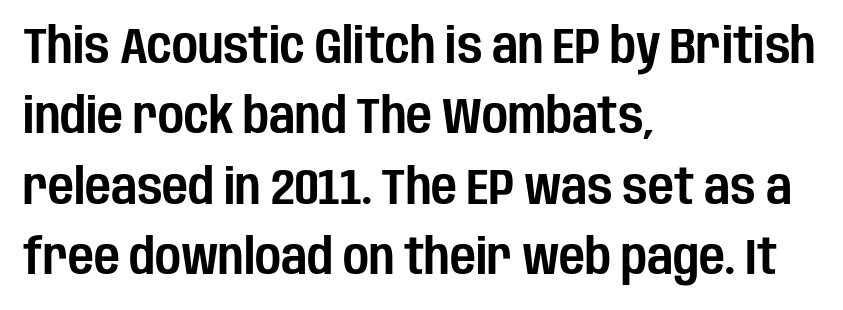
Q: Is the text italic (slanted)? A: No, it is upright.
Q: Is the typeface a serif or a sans-serif typeface? A: Sans-serif.
Q: Is the text underlined? A: No.
Q: How is the paragraph aligned? A: Left-aligned.
Q: Is the spacing between letters normal or unusually wide? A: Normal.
Q: Is the spacing between lines tight, normal or loose? A: Normal.
Q: Width (condensed, normal, or wide)? A: Condensed.
Q: Stroke contrast? A: Low.
Q: x-height? A: Large.
Q: Monospaced? A: No.
